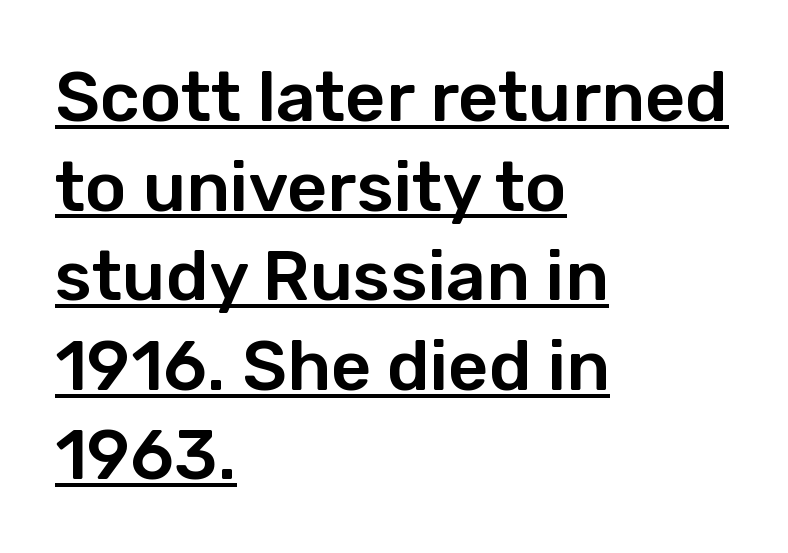
{"serif": "no", "italic": "no", "width": "normal", "stroke_contrast": "low", "x_height": "medium", "monospaced": "no", "underline": "yes", "align": "left", "line_spacing": "normal", "line_spacing_ratio": 1.28, "letter_spacing": "normal", "letter_spacing_em": 0.0, "glyph_px": 70}
